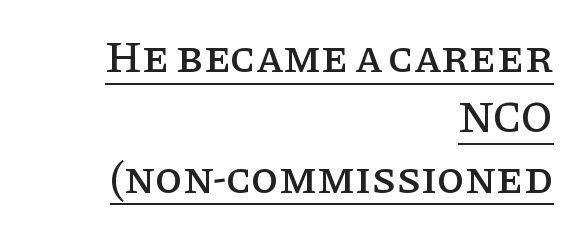
Here the glyphs are tracked normally, forming tight word shapes. A baseline rule has been typeset under these characters. You could not count columns in this text — the font is proportionally spaced. In terms of posture, this sample is upright.
